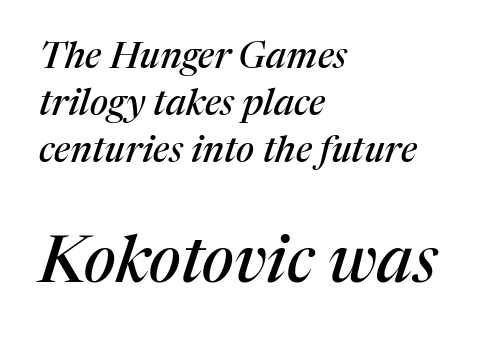
{"serif": "yes", "italic": "yes", "lean": "right", "slant_degrees": 17, "width": "normal", "stroke_contrast": "medium", "x_height": "medium", "monospaced": "no", "underline": "no", "align": "left", "line_spacing": "normal", "line_spacing_ratio": 1.27, "letter_spacing": "normal", "letter_spacing_em": 0.0, "larger_block": "second", "size_ratio": 1.76, "glyph_px": 65}
